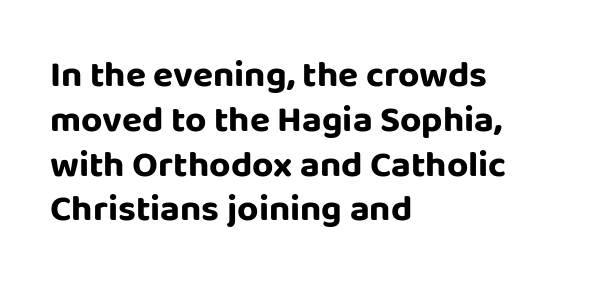
The image shows 37 px sans-serif type, upright; set left-aligned, line spacing 1.21x, normal letter spacing, not underlined; low stroke contrast and a large x-height.
